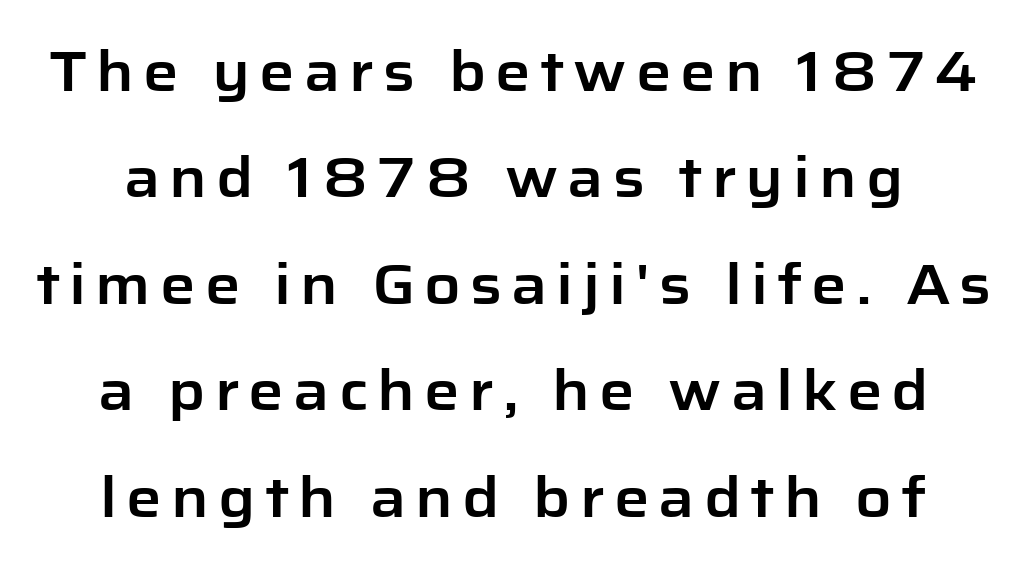
{"serif": "no", "italic": "no", "width": "normal", "stroke_contrast": "low", "x_height": "medium", "monospaced": "no", "underline": "no", "align": "center", "line_spacing": "loose", "line_spacing_ratio": 1.9, "glyph_px": 56}
